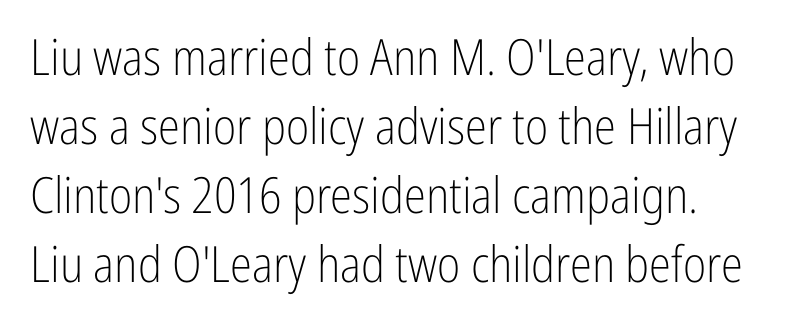
Q: Is the text bold? A: No.
Q: Is the text italic (slanted)? A: No, it is upright.
Q: Is the typeface a serif or a sans-serif typeface? A: Sans-serif.
Q: Is the text underlined? A: No.
Q: Is the spacing between letters normal or unusually wide? A: Normal.
Q: Is the spacing between lines tight, normal or loose? A: Normal.
Q: Width (condensed, normal, or wide)? A: Condensed.
Q: Stroke contrast? A: Low.
Q: x-height? A: Medium.
Q: Monospaced? A: No.
